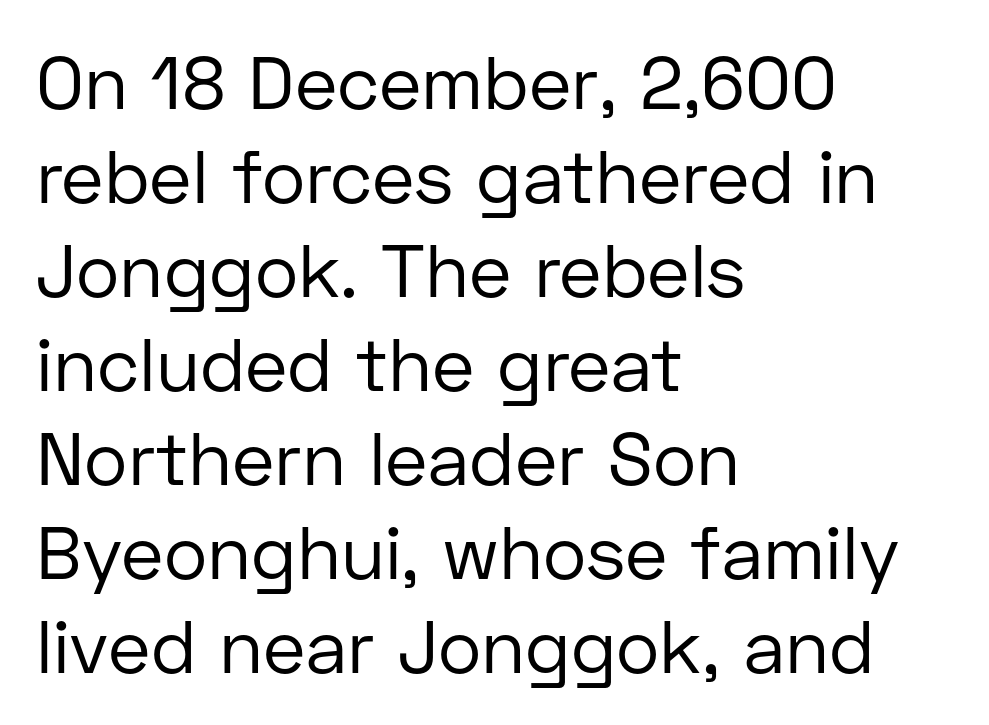
Q: Is the text bold? A: No.
Q: Is the text italic (slanted)? A: No, it is upright.
Q: Is the typeface a serif or a sans-serif typeface? A: Sans-serif.
Q: Is the text underlined? A: No.
Q: How is the paragraph aligned? A: Left-aligned.
Q: Is the spacing between letters normal or unusually wide? A: Normal.
Q: Is the spacing between lines tight, normal or loose? A: Normal.
Q: Width (condensed, normal, or wide)? A: Normal.
Q: Stroke contrast? A: Low.
Q: x-height? A: Medium.
Q: Monospaced? A: No.
